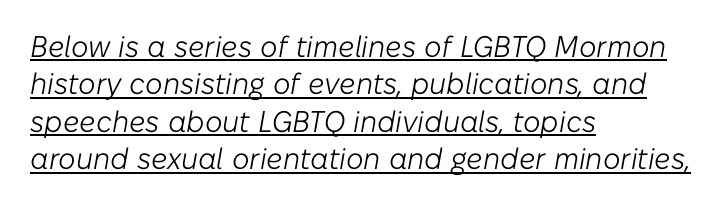
The letters look calm and open, with moderate or lighter stems. You could not count columns in this text — the font is proportionally spaced. The sample's only ornament is a line tracing under the words. What stands out about the letter spacing? Nothing — it is the standard amount.
